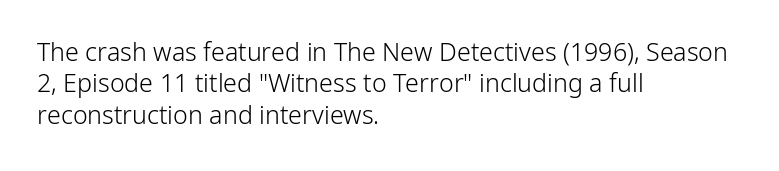
The image shows 25 px text type, upright; set left-aligned, normal line spacing (1.26x), normal letter spacing, not underlined.
